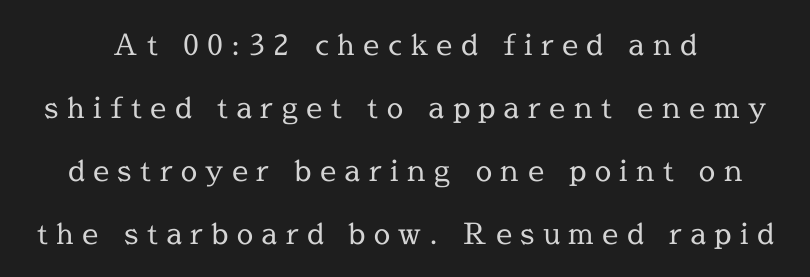
Q: Is the text bold? A: No.
Q: Is the text italic (slanted)? A: No, it is upright.
Q: Is the typeface a serif or a sans-serif typeface? A: Serif.
Q: Is the text underlined? A: No.
Q: Is the spacing between letters normal or unusually wide? A: Unusually wide.
Q: Is the spacing between lines tight, normal or loose? A: Loose.
Q: Width (condensed, normal, or wide)? A: Normal.
Q: x-height? A: Medium.
Q: Monospaced? A: No.
